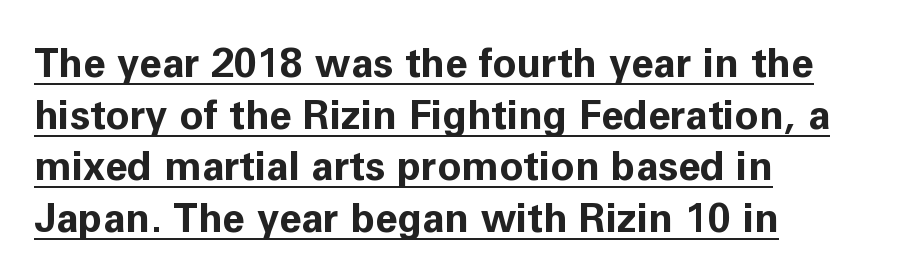
The image shows 40 px bold sans-serif type, upright; set left-aligned, normal line spacing (1.29x), normal letter spacing, underlined; low stroke contrast and a medium x-height.
